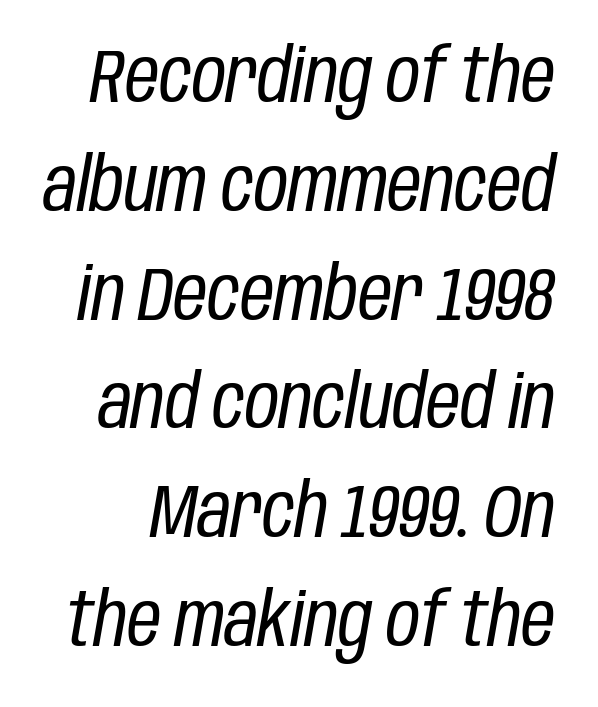
The image shows 74 px regular-weight, condensed type, italic (leaning right); set normal line spacing (1.47x), normal letter spacing, not underlined; low stroke contrast and a large x-height.
